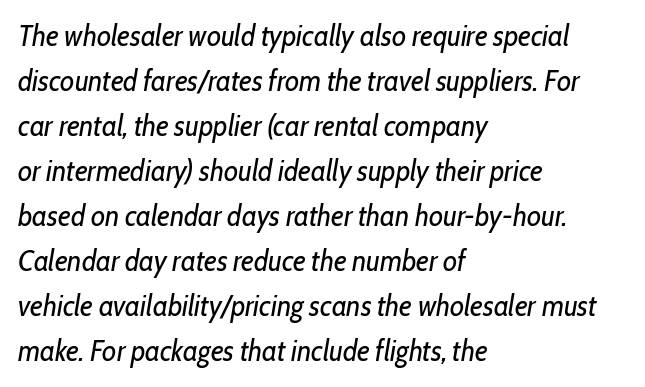
{"italic": "yes", "lean": "right", "slant_degrees": 10, "bold": "no", "weight": "regular", "width": "condensed", "stroke_contrast": "low", "x_height": "medium", "monospaced": "no", "underline": "no", "align": "left", "line_spacing": "normal", "line_spacing_ratio": 1.55, "letter_spacing": "normal", "letter_spacing_em": 0.0, "glyph_px": 29}
